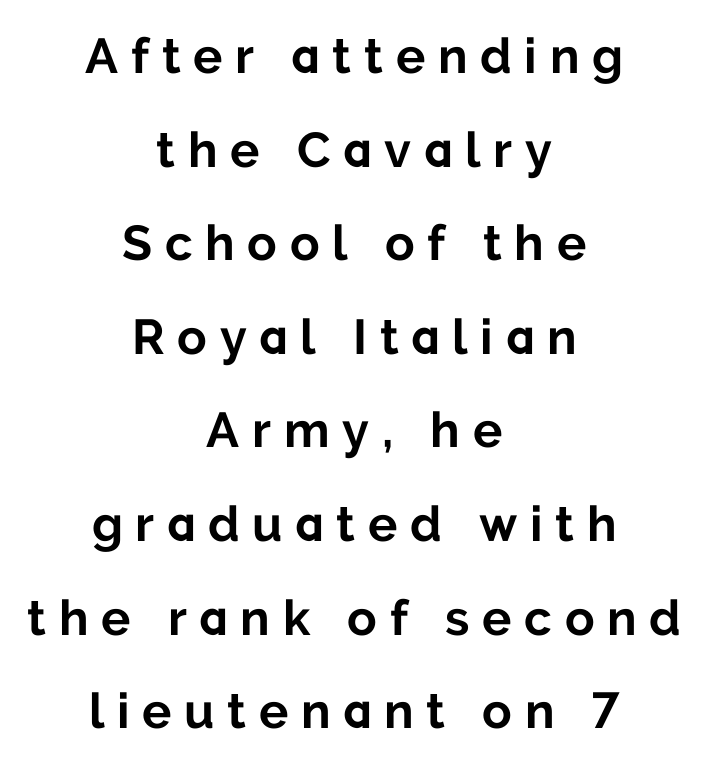
Q: Is the text bold? A: Yes.
Q: Is the text italic (slanted)? A: No, it is upright.
Q: Is the typeface a serif or a sans-serif typeface? A: Sans-serif.
Q: Is the text underlined? A: No.
Q: How is the paragraph aligned? A: Centered.
Q: Is the spacing between letters normal or unusually wide? A: Unusually wide.
Q: Is the spacing between lines tight, normal or loose? A: Loose.
Q: Width (condensed, normal, or wide)? A: Normal.
Q: Stroke contrast? A: Low.
Q: x-height? A: Medium.
Q: Monospaced? A: No.
